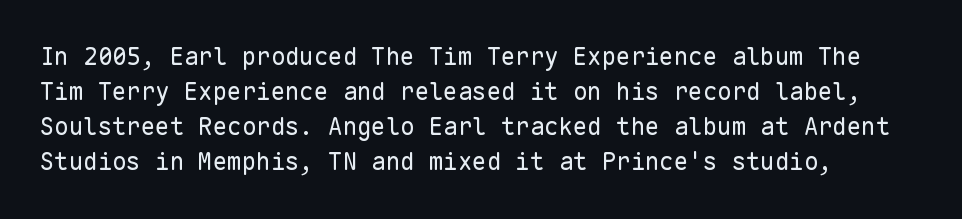
{"italic": "no", "bold": "no", "underline": "no", "align": "left", "line_spacing": "normal", "line_spacing_ratio": 1.46, "letter_spacing": "normal", "letter_spacing_em": 0.0, "glyph_px": 24}
